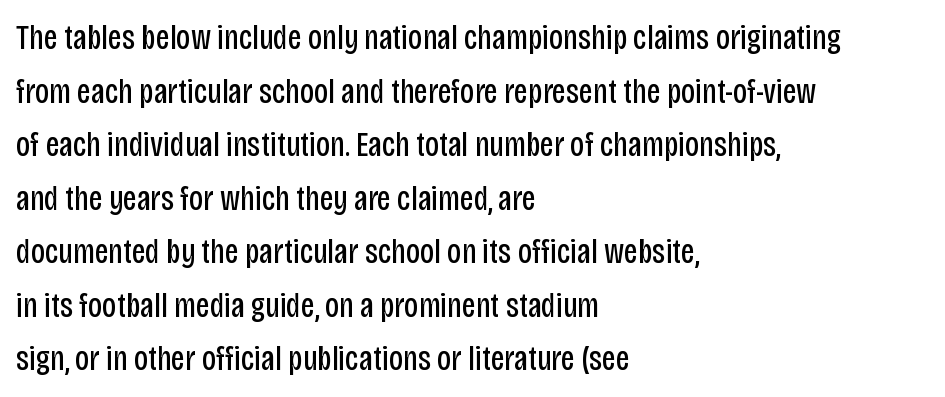
The image shows 35 px regular-weight, condensed sans-serif type, upright; set left-aligned, normal line spacing (1.53x), normal letter spacing, not underlined; low stroke contrast and a large x-height.
